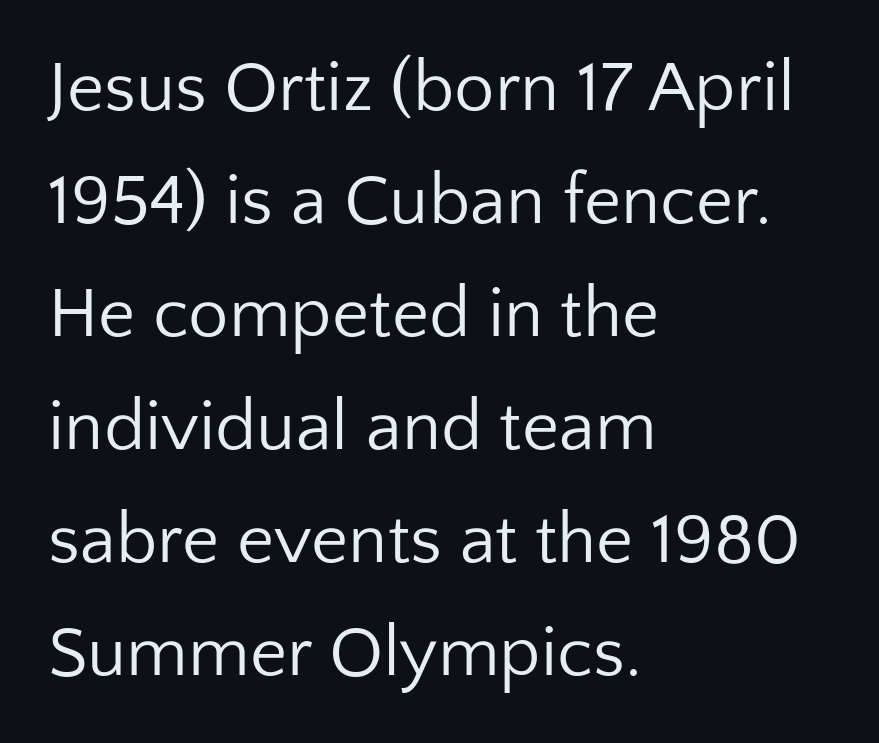
To sum up the face: it is a sans, with no serifs. Heft: none added — not bold. You could call the tracking neutral — neither tight nor loose. You can tell it's not italic because the verticals are truly vertical. The gap between lines stays unmarked. A student would call this left alignment; a typographer would say flush left, rag right.
